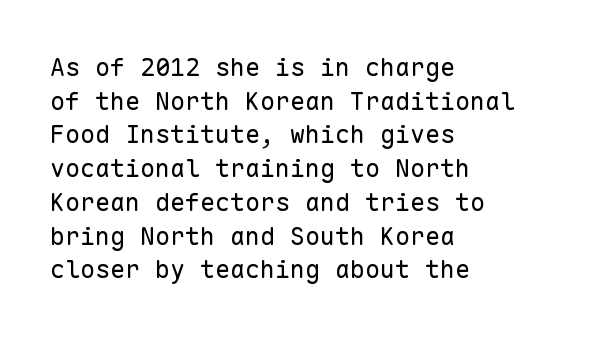
Honestly, there is no underline to notice here at all. When letters stand straight like this, we call the style roman or upright. The passage shown stacks its lines at a standard gap. Horizontal alignment here is leftward, the default for most running prose. Ink coverage per letter is moderate at most.
